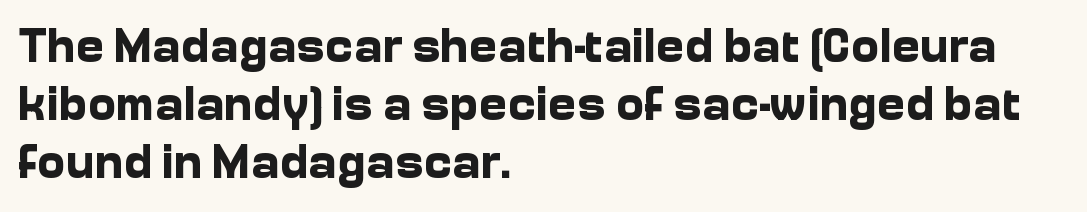
Q: Is the text bold? A: Yes.
Q: Is the text italic (slanted)? A: No, it is upright.
Q: Is the typeface a serif or a sans-serif typeface? A: Sans-serif.
Q: Is the text underlined? A: No.
Q: How is the paragraph aligned? A: Left-aligned.
Q: Is the spacing between letters normal or unusually wide? A: Normal.
Q: Width (condensed, normal, or wide)? A: Normal.
Q: Stroke contrast? A: Low.
Q: x-height? A: Medium.
Q: Monospaced? A: No.
